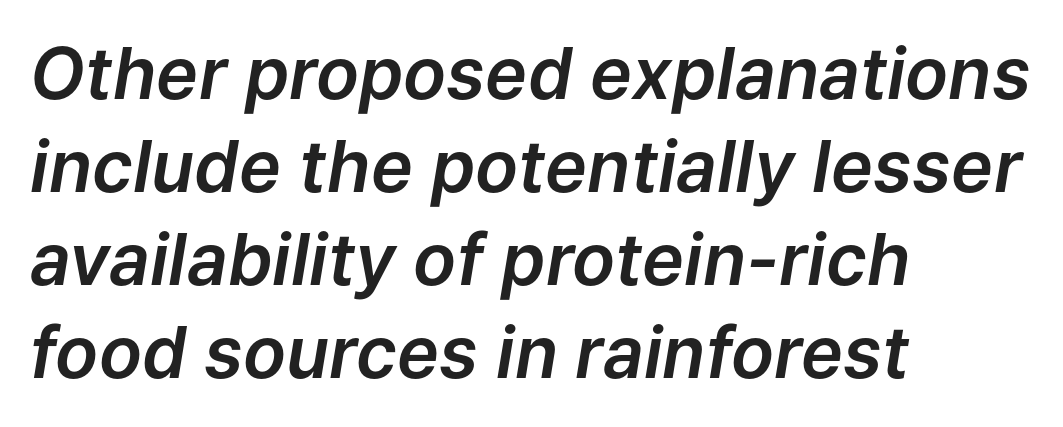
Proportional: the letters do not fall into vertical columns. The text carries the slant typical of an italic or oblique font. Here the glyphs are tracked normally, forming tight word shapes. The passage shown is not underscored anywhere. Horizontally, the lines are justified to the leading edge only. Reading down the column, the eye jumps a familiar distance to each next line.
